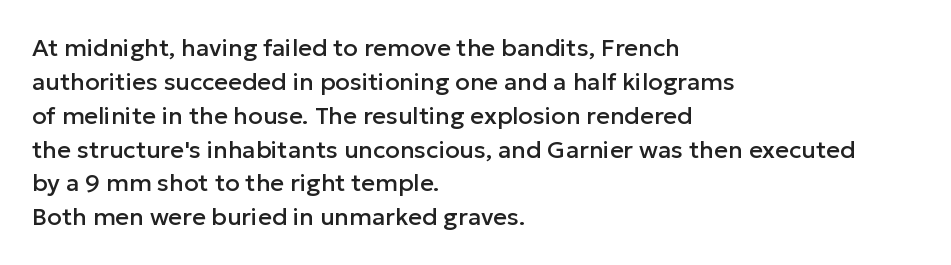
Here the glyphs are tracked normally, forming tight word shapes. A typesetter would call this leading conventional body-copy spacing. Descenders hang freely into open space. Typeset ragged right — the left edge is the straight one. Posture: upright roman.
